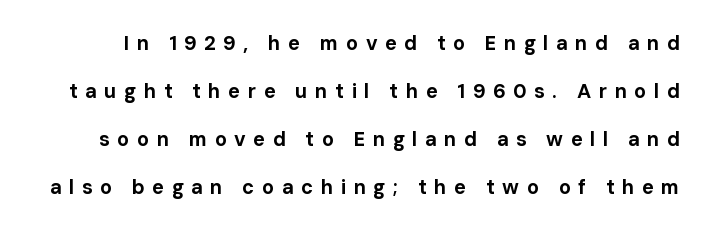
Q: Is the text bold? A: Yes.
Q: Is the text italic (slanted)? A: No, it is upright.
Q: Is the text underlined? A: No.
Q: Is the spacing between letters normal or unusually wide? A: Unusually wide.
Q: Is the spacing between lines tight, normal or loose? A: Loose.
